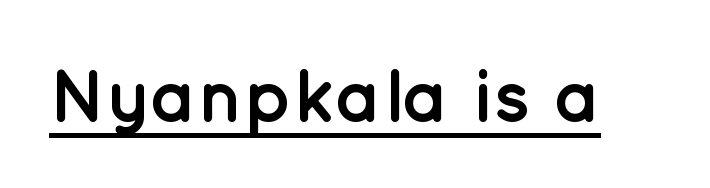
The image shows 76 px semibold sans-serif type, upright; set normal letter spacing, underlined; low stroke contrast and a medium x-height.
